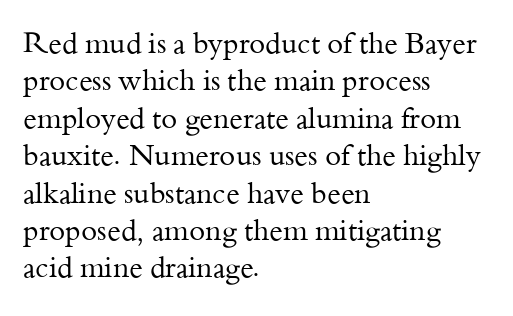
{"serif": "yes", "italic": "no", "bold": "no", "weight": "regular", "width": "normal", "stroke_contrast": "medium", "x_height": "small", "monospaced": "no", "underline": "no", "align": "left", "line_spacing": "normal", "line_spacing_ratio": 1.29, "letter_spacing": "normal", "letter_spacing_em": 0.0, "glyph_px": 29}
